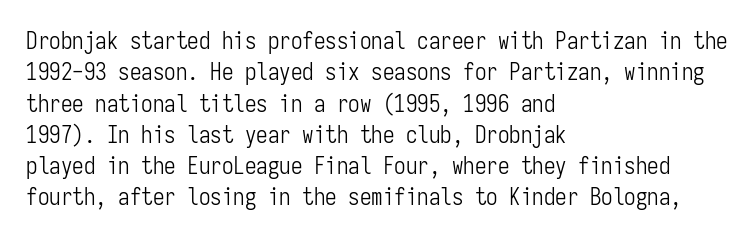
Q: Is the text bold? A: No.
Q: Is the text italic (slanted)? A: No, it is upright.
Q: Is the text underlined? A: No.
Q: How is the paragraph aligned? A: Left-aligned.
Q: Is the spacing between letters normal or unusually wide? A: Normal.
Q: Is the spacing between lines tight, normal or loose? A: Normal.
